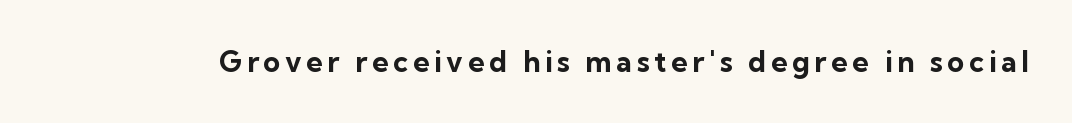
Q: Is the text bold? A: Yes.
Q: Is the text italic (slanted)? A: No, it is upright.
Q: Is the typeface a serif or a sans-serif typeface? A: Sans-serif.
Q: Is the text underlined? A: No.
Q: Width (condensed, normal, or wide)? A: Normal.
Q: Stroke contrast? A: Low.
Q: x-height? A: Medium.
Q: Monospaced? A: No.
